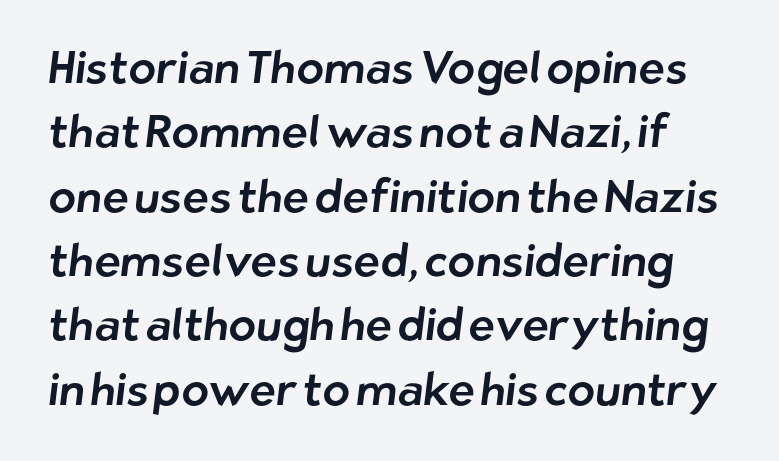
Q: Is the typeface a serif or a sans-serif typeface? A: Sans-serif.
Q: Is the text underlined? A: No.
Q: Is the spacing between letters normal or unusually wide? A: Normal.
Q: Is the spacing between lines tight, normal or loose? A: Normal.
Q: Width (condensed, normal, or wide)? A: Normal.
Q: Stroke contrast? A: Low.
Q: x-height? A: Medium.
Q: Monospaced? A: No.
